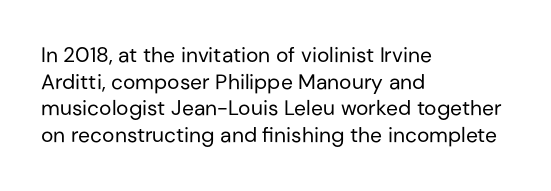
The image shows 21 px text type, upright; set left-aligned, normal line spacing (1.27x), normal letter spacing, not underlined.
